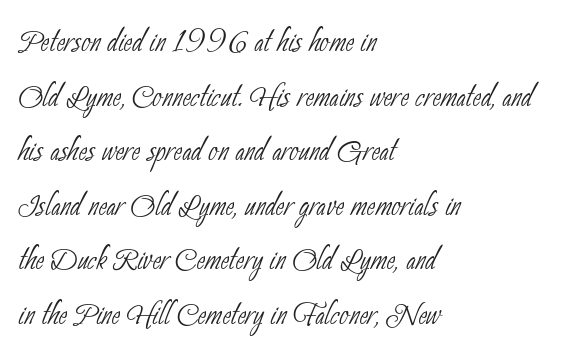
The image shows 41 px thin, condensed sans-serif type; set left-aligned, normal line spacing (1.33x), normal letter spacing, not underlined; low stroke contrast and a small x-height.
